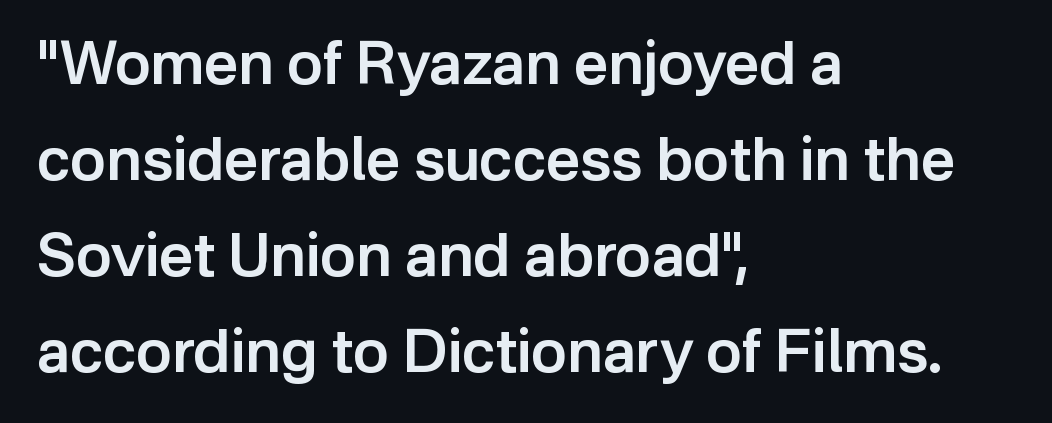
Q: Is the text bold? A: Semi-bold.
Q: Is the text italic (slanted)? A: No, it is upright.
Q: Is the typeface a serif or a sans-serif typeface? A: Sans-serif.
Q: Is the text underlined? A: No.
Q: How is the paragraph aligned? A: Left-aligned.
Q: Is the spacing between letters normal or unusually wide? A: Normal.
Q: Is the spacing between lines tight, normal or loose? A: Normal.
Q: Width (condensed, normal, or wide)? A: Normal.
Q: Stroke contrast? A: Low.
Q: x-height? A: Medium.
Q: Monospaced? A: No.
